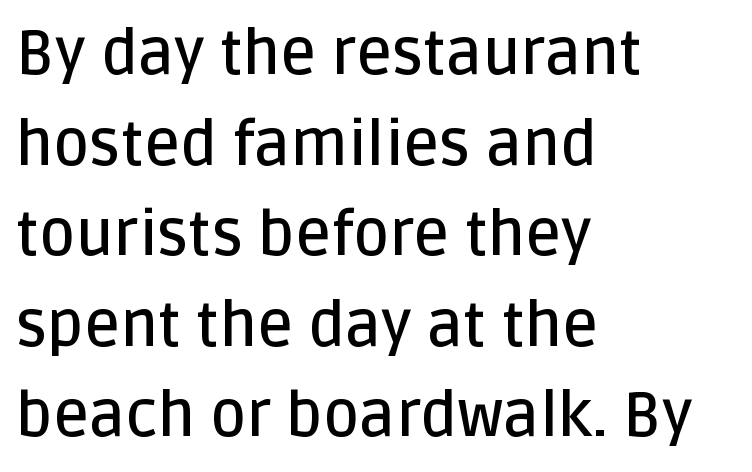
Q: Is the text bold? A: Semi-bold.
Q: Is the text italic (slanted)? A: No, it is upright.
Q: Is the typeface a serif or a sans-serif typeface? A: Sans-serif.
Q: Is the text underlined? A: No.
Q: How is the paragraph aligned? A: Left-aligned.
Q: Is the spacing between letters normal or unusually wide? A: Normal.
Q: Is the spacing between lines tight, normal or loose? A: Normal.
Q: Width (condensed, normal, or wide)? A: Normal.
Q: Stroke contrast? A: Low.
Q: x-height? A: Large.
Q: Monospaced? A: No.
